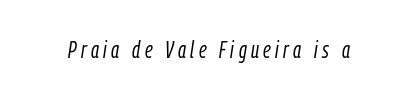
Q: Is the text bold? A: No.
Q: Is the text italic (slanted)? A: Yes, it leans right by about 9 degrees.
Q: Is the text underlined? A: No.
